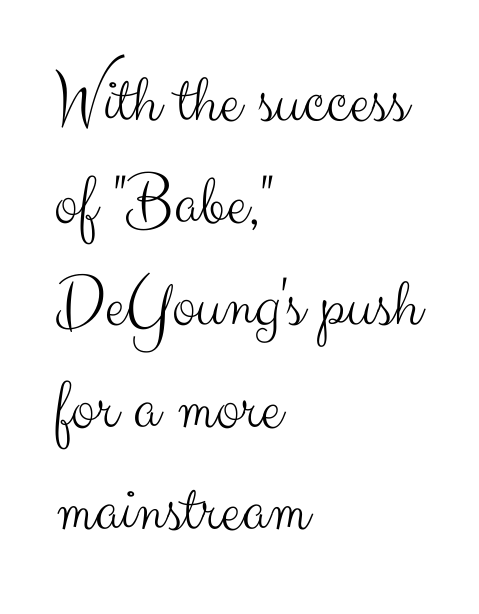
The image shows 73 px light sans-serif type; set left-aligned, normal line spacing (1.4x), normal letter spacing, not underlined; medium stroke contrast and a small x-height.
